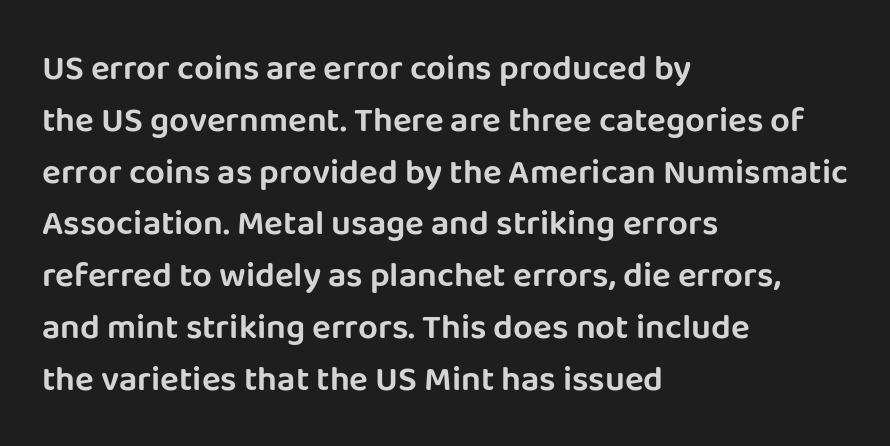
The horizontal fit of the characters is conventional and even. Check under the words: just untouched page. A typesetter would call this proportional, since set widths differ per character. The rendering anchors every line to the left-hand side.
